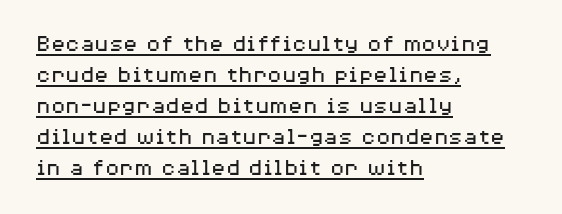
Q: Is the text bold? A: No.
Q: Is the text italic (slanted)? A: No, it is upright.
Q: Is the text underlined? A: Yes.
Q: How is the paragraph aligned? A: Left-aligned.
Q: Is the spacing between letters normal or unusually wide? A: Normal.
Q: Is the spacing between lines tight, normal or loose? A: Normal.
